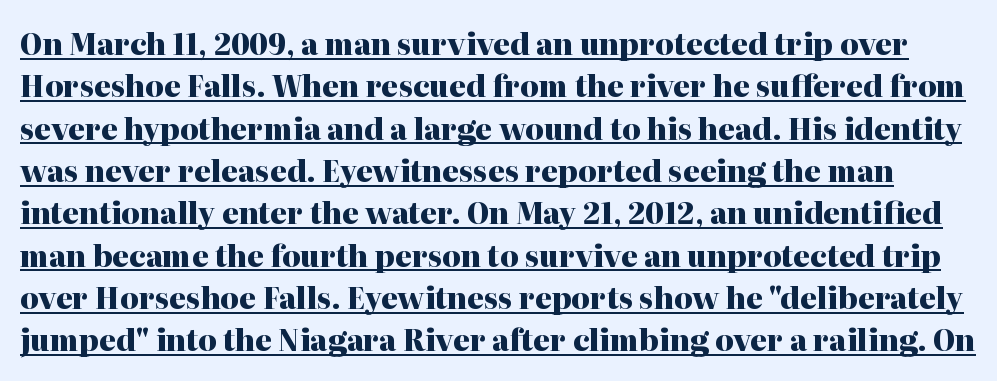
A serif font was chosen for this passage. These characters rest on top of a visible drawn line. Inter-character spacing is left at the font's built-in metrics. Students, observe: this is what conventionally led text looks like. Summary of weight: heavy, a full bold. Is this a fixed-width face? No — the glyphs have proportional, varying widths.
